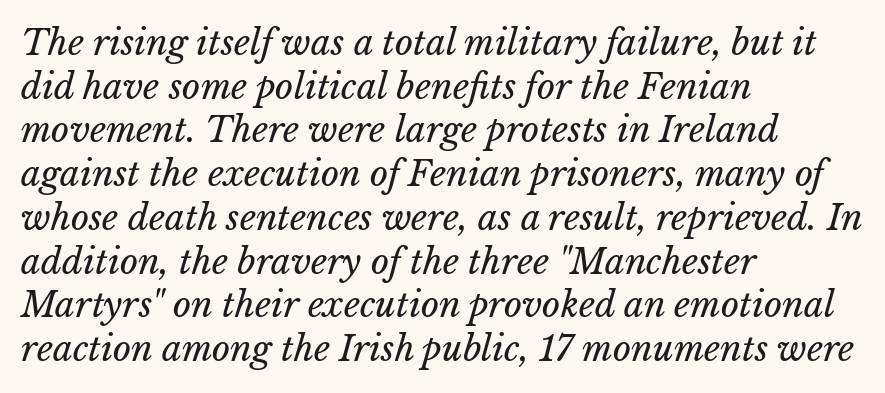
The image shows 35 px regular-weight type; set left-aligned, normal line spacing (1.25x), normal letter spacing, not underlined; low stroke contrast and a medium x-height.
